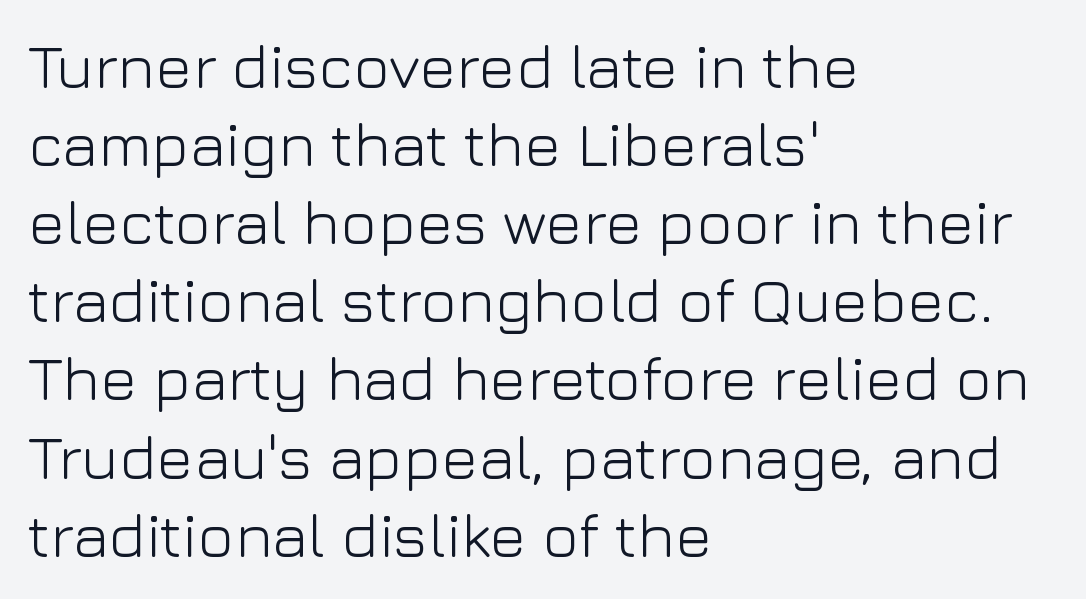
Short note: letters normally spaced. The lines sit at an ordinary, default distance from one another. Is this a fixed-width face? No — the glyphs have proportional, varying widths. Heaviness? Minimal to ordinary, like unemphasized prose. The space directly below the letters is spotless.
